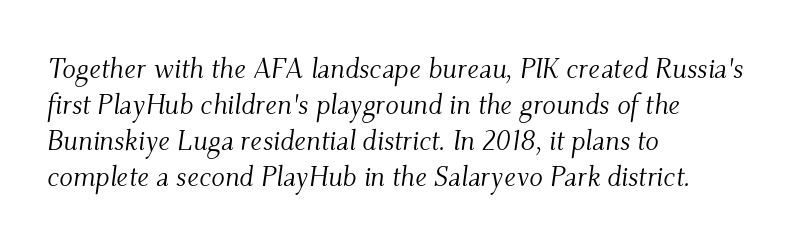
The gaps between neighbouring characters are ordinary and unremarkable. Italic: yes, the glyphs are oblique. The passage shown is not underscored anywhere. Looks like regular typesetting: each glyph gets only the width it needs. Students, observe: this is what conventionally led text looks like.
